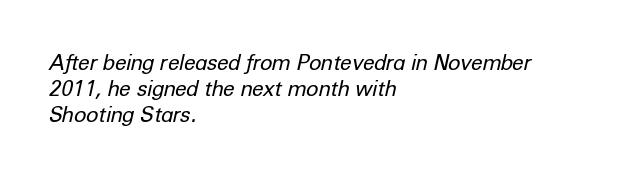
Default kerning and tracking; the words read as compact shapes. The letters are slanted; this is an italic face. Leading: standard. Honestly, there is no underline to notice here at all.
